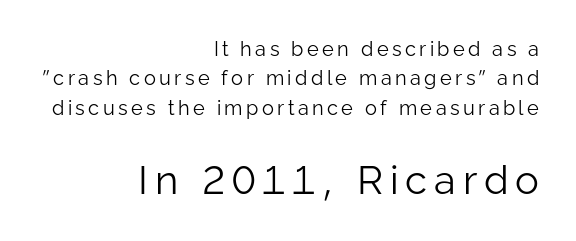
{"serif": "no", "italic": "no", "bold": "no", "weight": "light", "width": "normal", "stroke_contrast": "low", "x_height": "medium", "monospaced": "no", "underline": "no", "align": "right", "line_spacing": "normal", "line_spacing_ratio": 1.47, "larger_block": "second", "size_ratio": 2.0, "glyph_px": 40}
